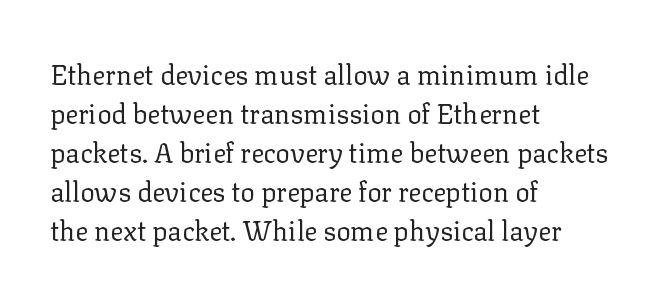
The image shows 27 px text type, upright; set left-aligned, normal line spacing (1.44x), normal letter spacing, not underlined.
